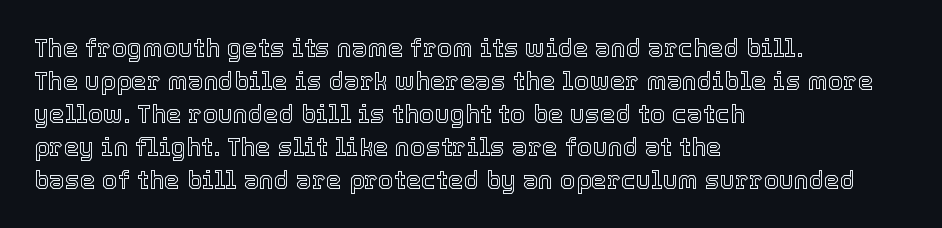
Every row of glyphs begins at an identical x-position on the left. Words appear dense and cohesive because spacing is normal. Unlike italic type, these characters show no tilt at all. Vertical spacing — default. Check under the words: just untouched page.
